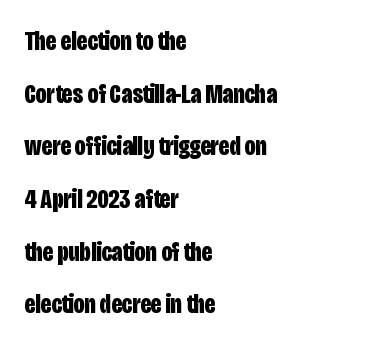
The text block is weighted toward the left margin, trailing off unevenly rightward. Each glyph is drawn with heavy, bold strokes. Default kerning and tracking; the words read as compact shapes. How would I describe the line gaps? Wide and relaxed.
